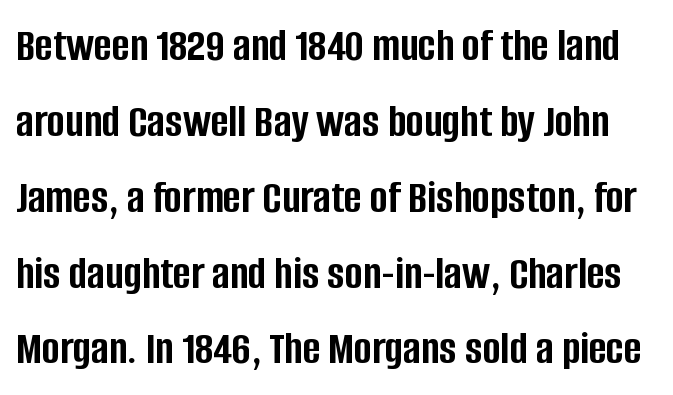
The image shows 48 px semibold, condensed sans-serif type, upright; set normal line spacing (1.58x), normal letter spacing, not underlined; low stroke contrast and a large x-height.
